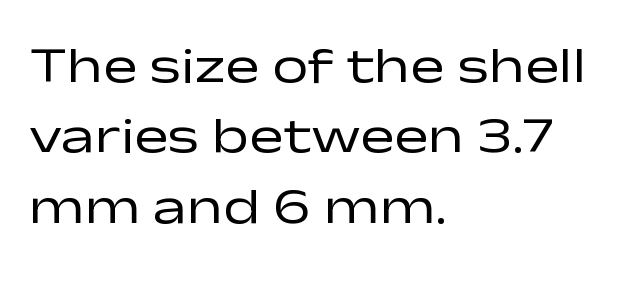
If you drew a ruler down the left edge, every line would touch it. Unmarked baselines from the first word to the last. How are the letters spaced? Ordinarily, with no added tracking. A normal amount of white space separates one row of letters from the next.
